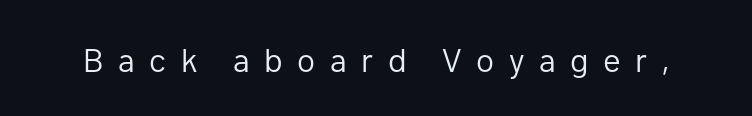
Q: Is the text bold? A: No.
Q: Is the text italic (slanted)? A: No, it is upright.
Q: Is the typeface a serif or a sans-serif typeface? A: Sans-serif.
Q: Is the text underlined? A: No.
Q: Is the spacing between letters normal or unusually wide? A: Unusually wide.
Q: Width (condensed, normal, or wide)? A: Normal.
Q: Stroke contrast? A: Low.
Q: x-height? A: Medium.
Q: Monospaced? A: No.
